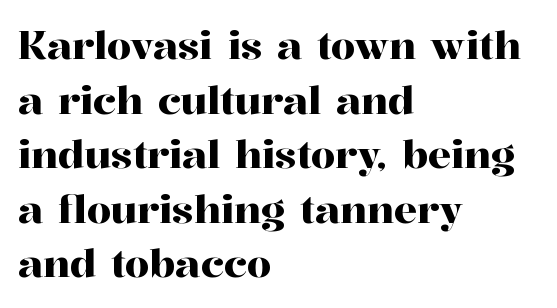
{"serif": "yes", "italic": "no", "width": "normal", "stroke_contrast": "high", "x_height": "medium", "monospaced": "no", "underline": "no", "align": "left", "line_spacing": "normal", "line_spacing_ratio": 1.4, "letter_spacing": "normal", "letter_spacing_em": 0.0, "glyph_px": 39}
